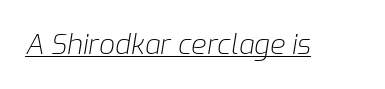
The lettering is marked with a stroke running underneath it. Default kerning and tracking; the words read as compact shapes. Note the varied advance widths — an 'i' is clearly narrower than an 'm'. The weight would be labelled regular, book, light, or lighter still. This is oblique type, the kind used for emphasis or titles.
